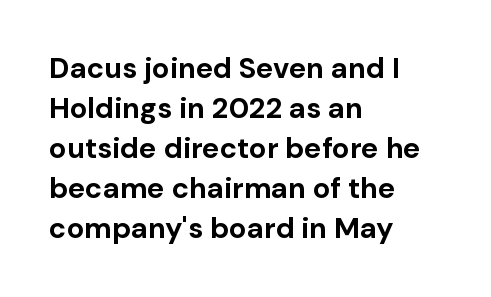
Q: Is the text bold? A: Yes.
Q: Is the text italic (slanted)? A: No, it is upright.
Q: Is the typeface a serif or a sans-serif typeface? A: Sans-serif.
Q: Is the text underlined? A: No.
Q: How is the paragraph aligned? A: Left-aligned.
Q: Is the spacing between letters normal or unusually wide? A: Normal.
Q: Is the spacing between lines tight, normal or loose? A: Normal.
Q: Width (condensed, normal, or wide)? A: Normal.
Q: Stroke contrast? A: Low.
Q: x-height? A: Medium.
Q: Monospaced? A: No.
